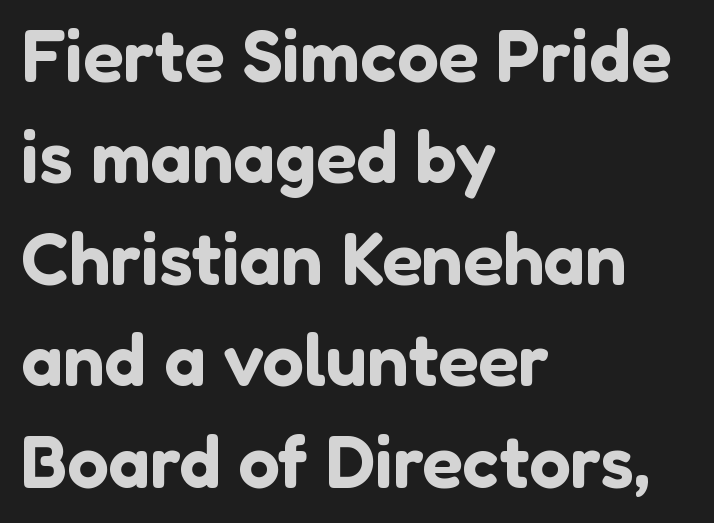
The image shows 74 px sans-serif type, upright; set left-aligned, normal line spacing (1.37x), normal letter spacing, not underlined; low stroke contrast and a medium x-height.
